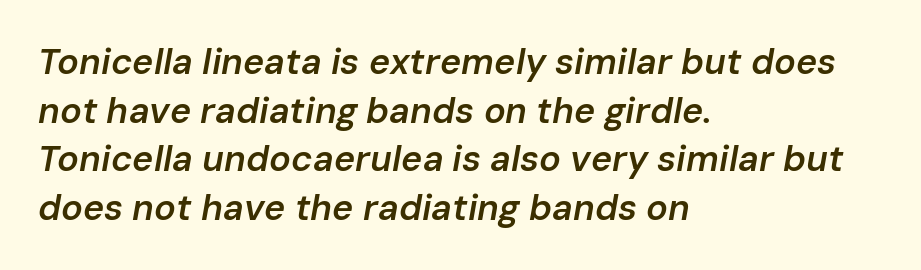
{"italic": "yes", "lean": "right", "slant_degrees": 10, "bold": "semi", "weight": "semibold", "width": "normal", "stroke_contrast": "low", "x_height": "medium", "monospaced": "no", "underline": "no", "align": "left", "line_spacing": "normal", "line_spacing_ratio": 1.35, "letter_spacing": "normal", "letter_spacing_em": 0.0, "glyph_px": 36}
